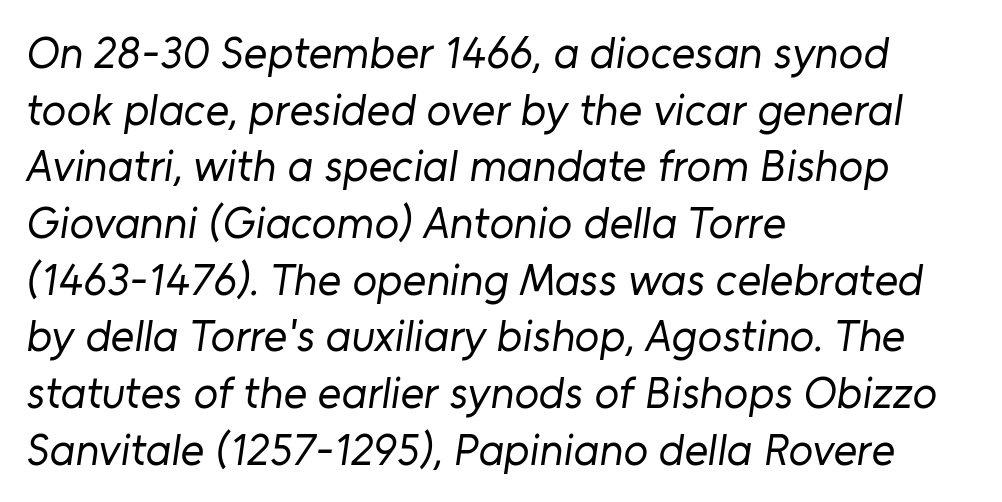
Q: Is the text bold? A: No.
Q: Is the typeface a serif or a sans-serif typeface? A: Sans-serif.
Q: Is the text underlined? A: No.
Q: How is the paragraph aligned? A: Left-aligned.
Q: Is the spacing between letters normal or unusually wide? A: Normal.
Q: Is the spacing between lines tight, normal or loose? A: Normal.
Q: Width (condensed, normal, or wide)? A: Normal.
Q: Stroke contrast? A: Low.
Q: x-height? A: Medium.
Q: Monospaced? A: No.
